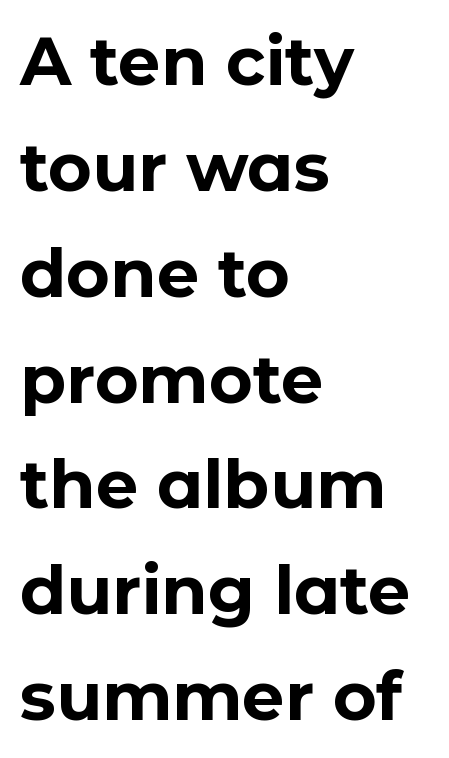
{"serif": "no", "italic": "no", "bold": "yes", "weight": "bold", "width": "normal", "stroke_contrast": "low", "x_height": "medium", "monospaced": "no", "underline": "no", "align": "left", "line_spacing": "normal", "line_spacing_ratio": 1.58, "letter_spacing": "normal", "letter_spacing_em": 0.0, "glyph_px": 67}
